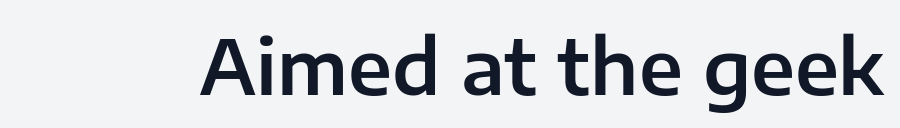
{"serif": "no", "italic": "no", "width": "normal", "stroke_contrast": "low", "x_height": "medium", "monospaced": "no", "underline": "no", "letter_spacing": "normal", "letter_spacing_em": 0.0, "glyph_px": 76}
